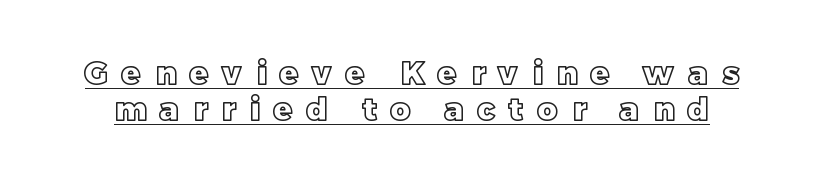
The passage shown has open, widely tracked lettering throughout. Characters remain perfectly vertical along every line. Each letter keeps its own natural width here, so spacing adapts to shape. Underline: present.
